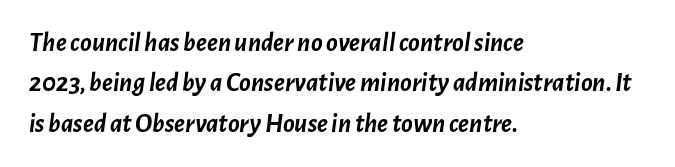
The image shows 27 px bold type, italic (leaning right); set left-aligned, normal line spacing (1.5x), normal letter spacing, not underlined.
